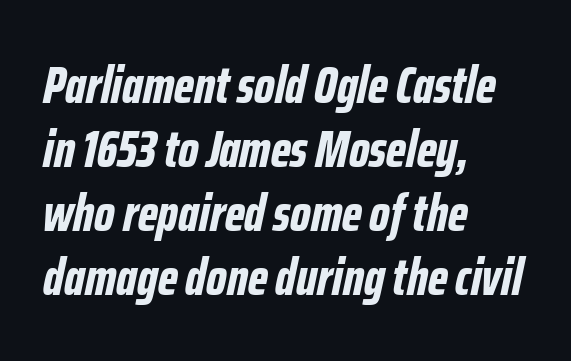
{"italic": "yes", "lean": "right", "slant_degrees": 12, "bold": "yes", "weight": "bold", "width": "condensed", "stroke_contrast": "low", "x_height": "medium", "monospaced": "no", "underline": "no", "align": "left", "line_spacing_ratio": 1.23, "letter_spacing": "normal", "letter_spacing_em": 0.0, "glyph_px": 52}
